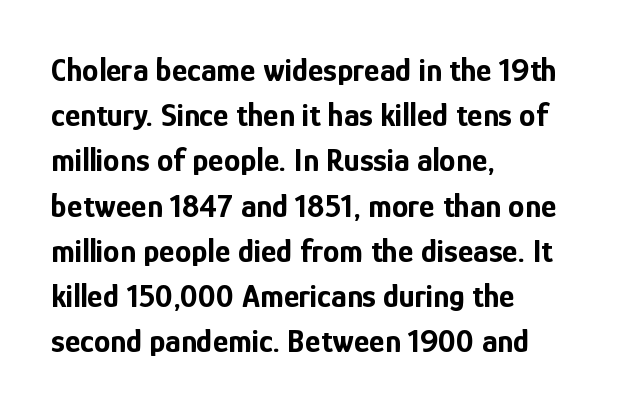
The image shows 33 px bold, condensed sans-serif type, upright; set left-aligned, normal line spacing (1.37x), normal letter spacing, not underlined; low stroke contrast and a medium x-height.
